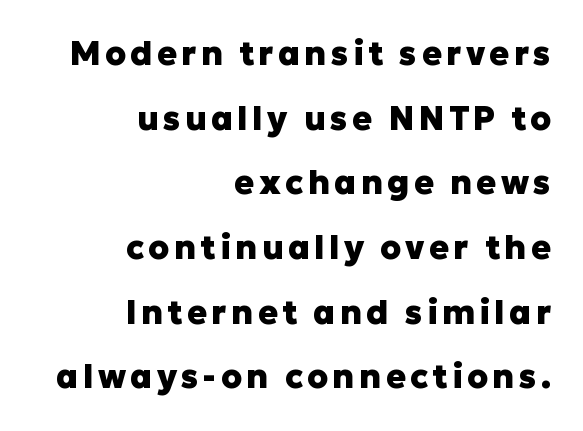
Check where the strokes stop: nothing finishes them off — pure sans. The compositor pushed each line to the right boundary. The face used here is proportionally spaced, like ordinary book or web type. The lettering holds an erect, upright posture throughout. Honestly, there is no underline to notice here at all. A dark, heavy texture on the line: the type is bold.
